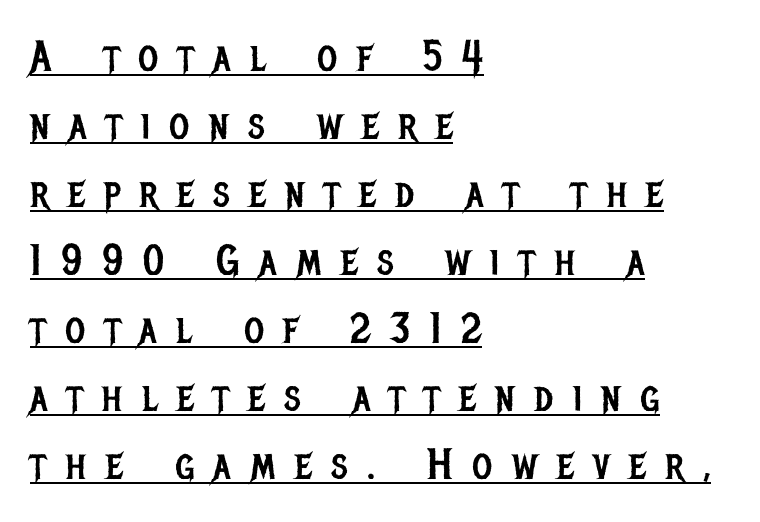
{"serif": "no", "italic": "no", "bold": "no", "weight": "regular", "width": "condensed", "stroke_contrast": "low", "x_height": "large", "monospaced": "no", "underline": "yes", "align": "left", "line_spacing": "normal", "line_spacing_ratio": 1.58, "letter_spacing": "wide", "letter_spacing_em": 0.45, "glyph_px": 43}
